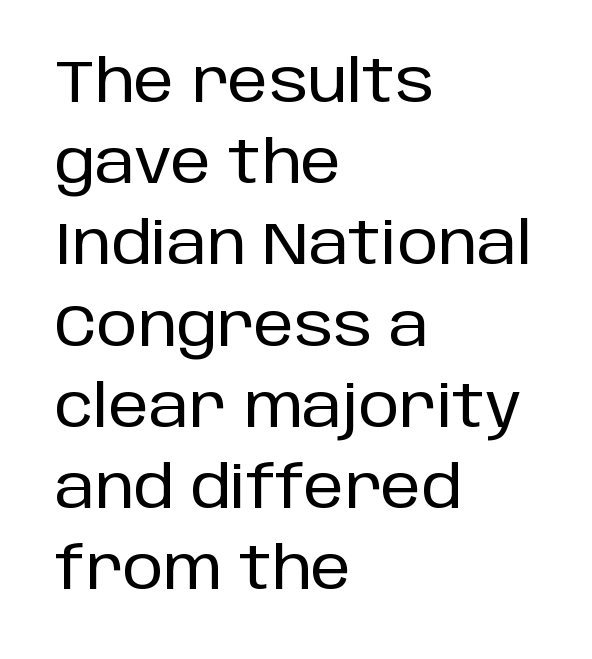
{"serif": "no", "italic": "no", "width": "normal", "stroke_contrast": "low", "x_height": "large", "monospaced": "no", "underline": "no", "align": "left", "line_spacing": "normal", "line_spacing_ratio": 1.4, "letter_spacing": "normal", "letter_spacing_em": 0.0, "glyph_px": 58}
